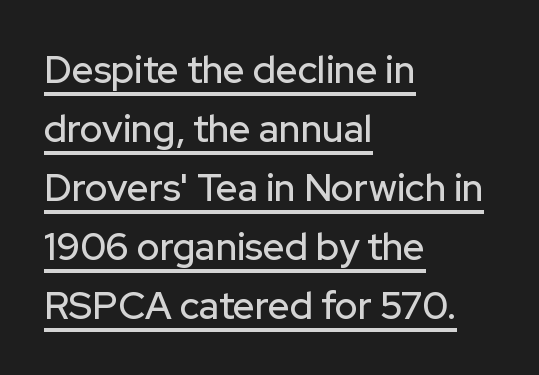
{"serif": "no", "italic": "no", "width": "normal", "stroke_contrast": "low", "x_height": "medium", "monospaced": "no", "underline": "yes", "align": "left", "line_spacing": "normal", "line_spacing_ratio": 1.55, "letter_spacing": "normal", "letter_spacing_em": 0.0, "glyph_px": 38}
